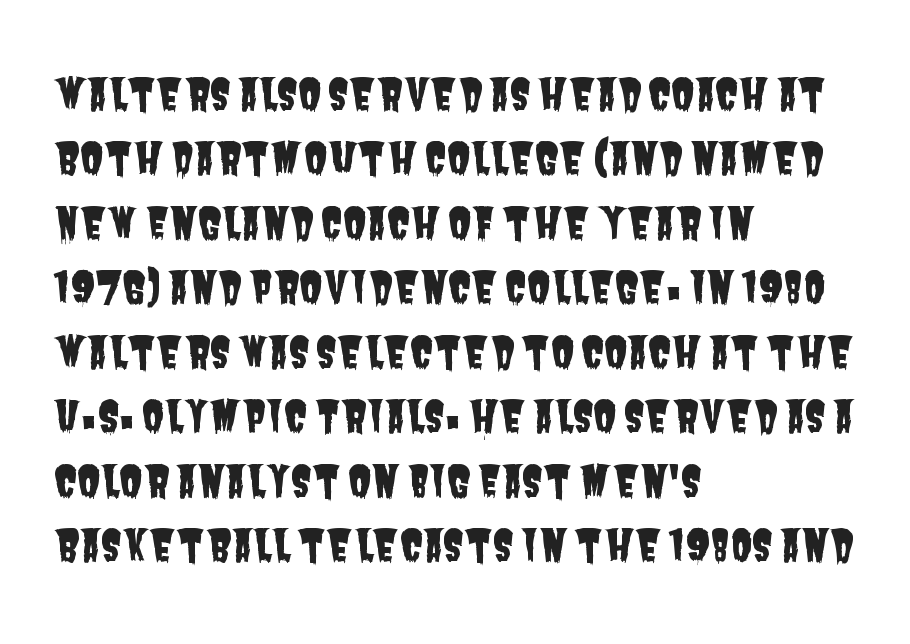
The image shows 43 px condensed sans-serif type; set left-aligned, normal line spacing (1.5x), normal letter spacing, not underlined; low stroke contrast and a large x-height.
